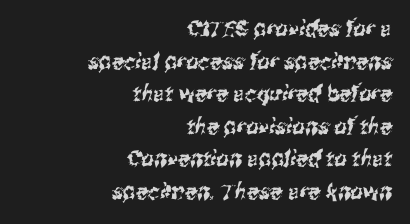
The image shows 22 px text type; set right-aligned, normal line spacing (1.48x), normal letter spacing, not underlined.
